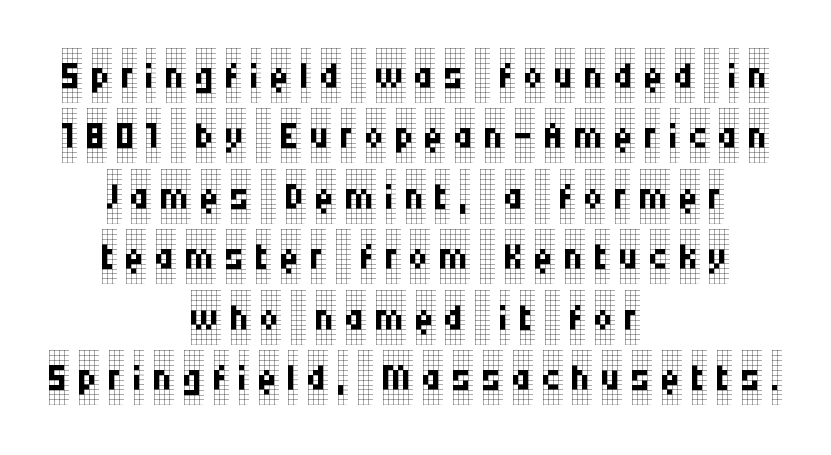
The image shows 55 px regular-weight, condensed serif type, upright; set centered, tight line spacing (1.1x), not underlined; low stroke contrast and a large x-height.
